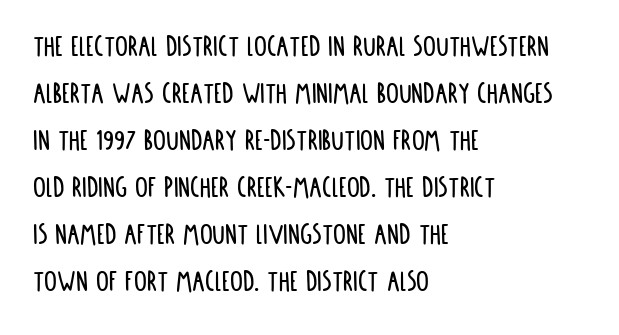
{"serif": "no", "italic": "no", "width": "condensed", "stroke_contrast": "low", "x_height": "large", "monospaced": "no", "underline": "no", "align": "left", "line_spacing": "normal", "line_spacing_ratio": 1.47, "letter_spacing": "normal", "letter_spacing_em": 0.0, "glyph_px": 32}
